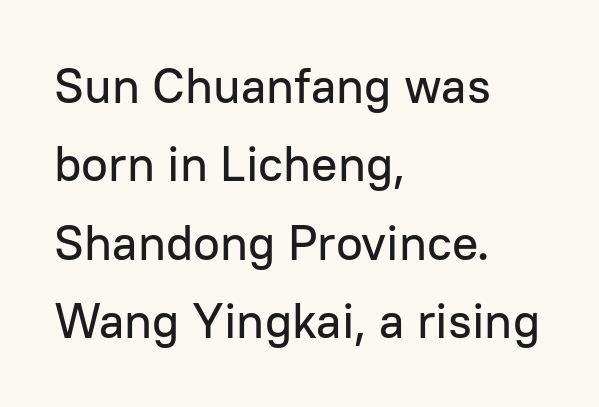
The image shows 49 px sans-serif type, upright; set left-aligned, normal line spacing (1.6x), normal letter spacing, not underlined; low stroke contrast and a medium x-height.
